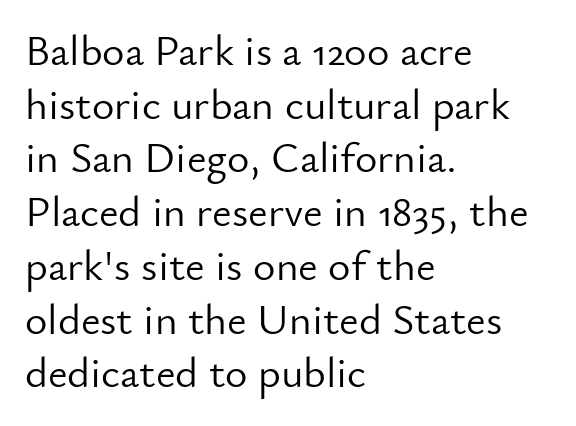
The image shows 43 px light sans-serif type, upright; set left-aligned, normal line spacing (1.25x), normal letter spacing, not underlined; low stroke contrast and a small x-height.
